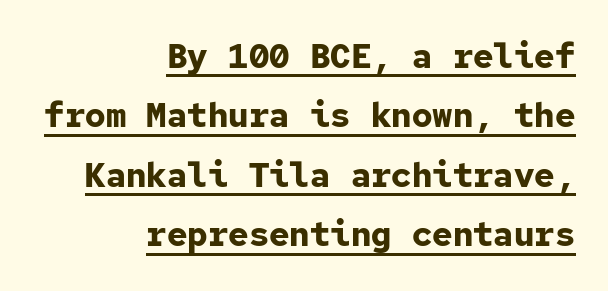
{"serif": "no", "italic": "no", "bold": "yes", "weight": "bold", "width": "normal", "stroke_contrast": "low", "x_height": "medium", "monospaced": "yes", "underline": "yes", "align": "right", "line_spacing_ratio": 1.75, "letter_spacing": "normal", "letter_spacing_em": 0.0, "glyph_px": 34}
